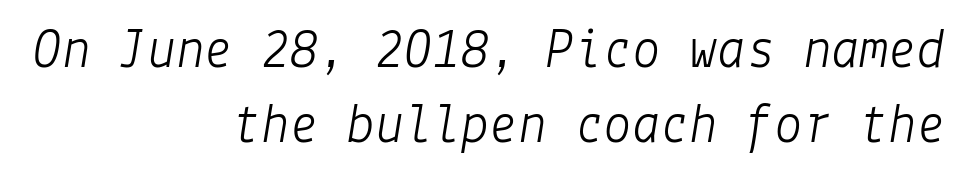
{"italic": "yes", "lean": "right", "slant_degrees": 9, "bold": "no", "weight": "light", "width": "normal", "stroke_contrast": "low", "x_height": "medium", "underline": "no", "align": "right", "line_spacing": "normal", "line_spacing_ratio": 1.31, "letter_spacing": "normal", "letter_spacing_em": 0.0, "glyph_px": 57}
